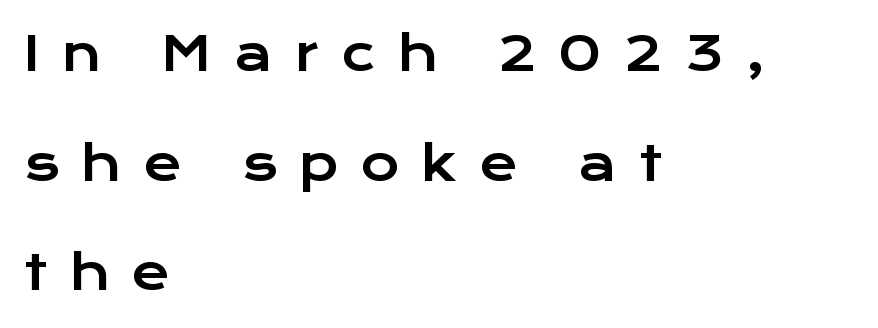
The image shows 47 px wide sans-serif type, upright; set left-aligned, loose line spacing (2.33x), unusually wide letter spacing (+0.47 em), not underlined; low stroke contrast and a medium x-height.
